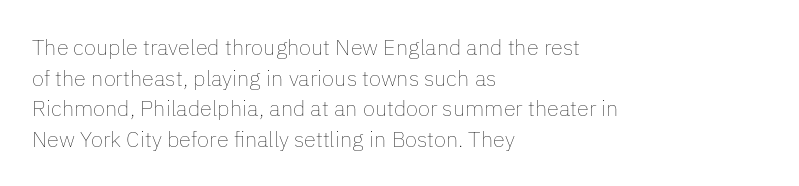
Here the glyphs are tracked normally, forming tight word shapes. This sample keeps an unexceptional amount of space between lines. Every character sits straight up, as roman type does. Each stroke keeps to a modest, everyday thickness or less. This rendering uses left alignment, leaving the right contour irregular. Descenders are the only things crossing below the line.
